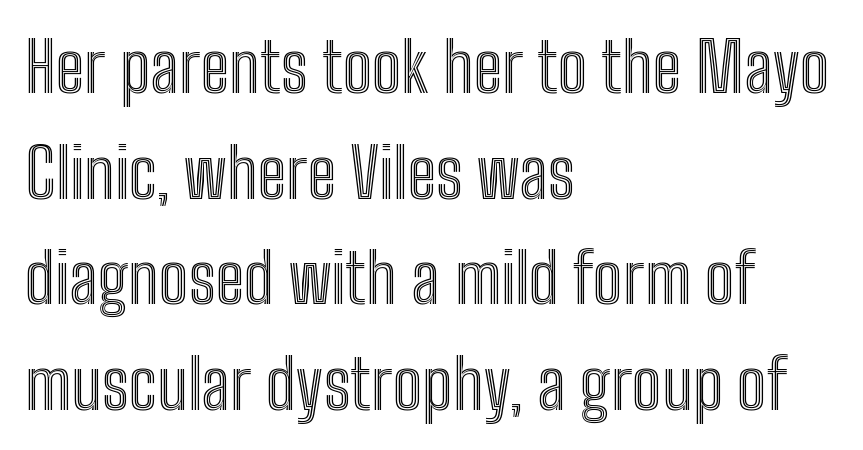
The image shows 69 px condensed type, upright; set left-aligned, normal line spacing (1.53x), normal letter spacing, not underlined; a medium x-height.
